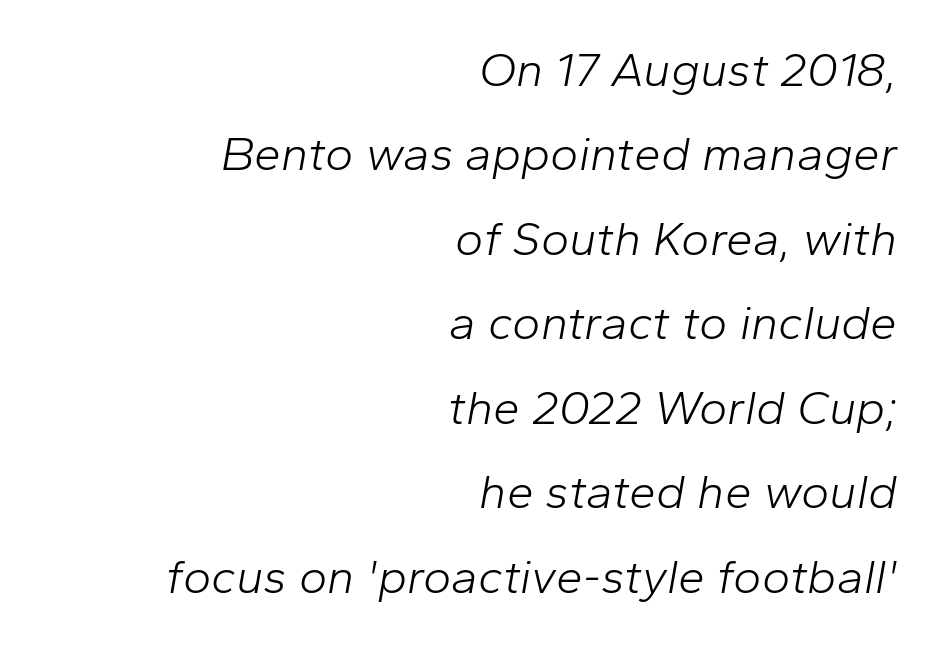
{"italic": "yes", "lean": "right", "slant_degrees": 10, "bold": "no", "weight": "light", "width": "normal", "stroke_contrast": "low", "x_height": "medium", "monospaced": "no", "underline": "no", "align": "right", "line_spacing_ratio": 1.76, "letter_spacing": "normal", "letter_spacing_em": 0.0, "glyph_px": 48}
